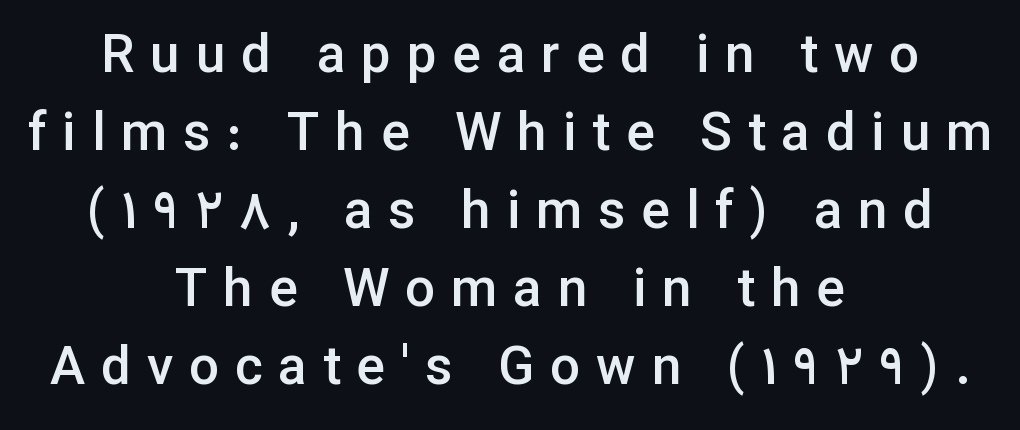
The image shows 53 px semibold sans-serif type, upright; set centered, normal line spacing (1.47x), unusually wide letter spacing (+0.3 em), not underlined; low stroke contrast and a medium x-height.
